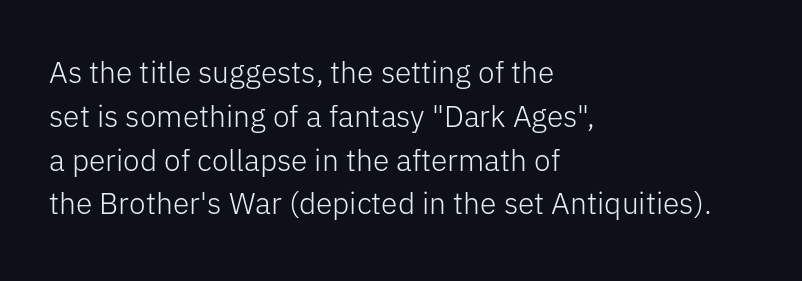
The letters stand upright; this is a roman face. The glyphs in this specimen are sans serif. Whoever set this chose a conventional vertical rhythm. Nothing unusual about the tracking: characters are spaced as the font intends. Alignment: flush left.
